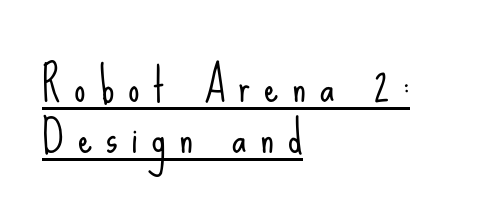
Q: Is the text bold? A: No.
Q: Is the text italic (slanted)? A: No, it is upright.
Q: Is the typeface a serif or a sans-serif typeface? A: Sans-serif.
Q: Is the text underlined? A: Yes.
Q: How is the paragraph aligned? A: Left-aligned.
Q: Is the spacing between letters normal or unusually wide? A: Unusually wide.
Q: Is the spacing between lines tight, normal or loose? A: Tight.
Q: Width (condensed, normal, or wide)? A: Condensed.
Q: Stroke contrast? A: Low.
Q: x-height? A: Small.
Q: Monospaced? A: No.
